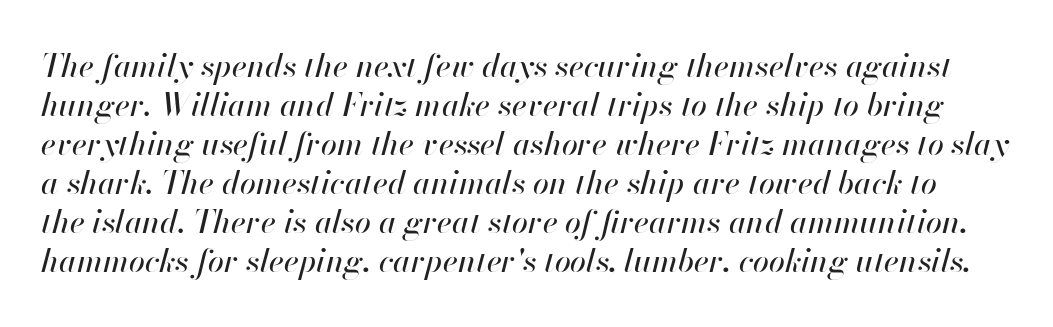
{"italic": "yes", "lean": "right", "slant_degrees": 13, "width": "normal", "stroke_contrast": "high", "x_height": "small", "monospaced": "no", "underline": "no", "line_spacing_ratio": 1.22, "letter_spacing": "normal", "letter_spacing_em": 0.0, "glyph_px": 32}
